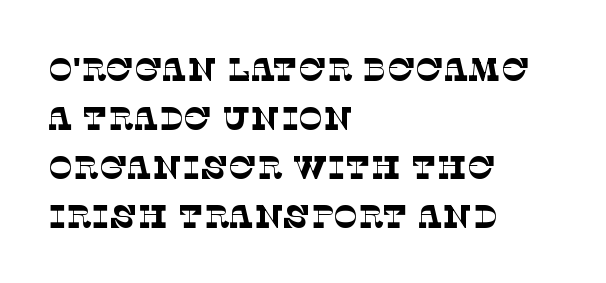
The image shows 33 px thin serif type; set left-aligned, normal line spacing (1.48x), normal letter spacing, not underlined; low stroke contrast and a large x-height.
